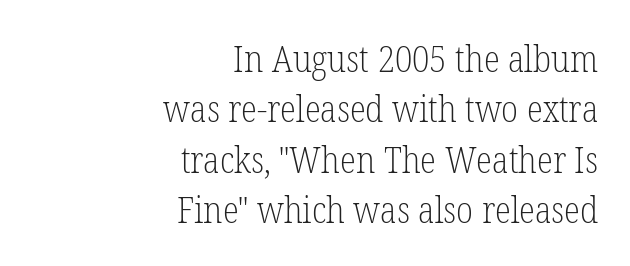
Q: Is the text bold? A: No.
Q: Is the text italic (slanted)? A: No, it is upright.
Q: Is the typeface a serif or a sans-serif typeface? A: Serif.
Q: Is the text underlined? A: No.
Q: How is the paragraph aligned? A: Right-aligned.
Q: Is the spacing between letters normal or unusually wide? A: Normal.
Q: Is the spacing between lines tight, normal or loose? A: Normal.
Q: Width (condensed, normal, or wide)? A: Condensed.
Q: Stroke contrast? A: Low.
Q: x-height? A: Medium.
Q: Monospaced? A: No.
